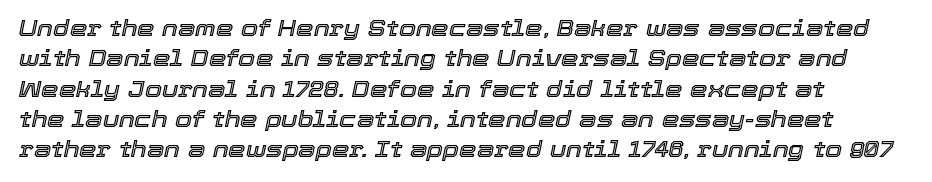
Q: Is the text italic (slanted)? A: Yes, it leans right by about 12 degrees.
Q: Is the text underlined? A: No.
Q: Is the spacing between letters normal or unusually wide? A: Normal.
Q: Is the spacing between lines tight, normal or loose? A: Normal.
